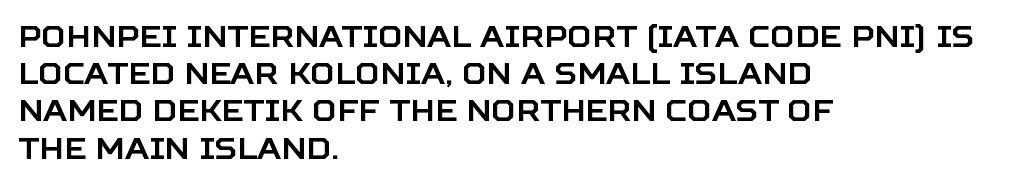
The image shows 30 px sans-serif type, upright; set left-aligned, line spacing 1.24x, normal letter spacing, not underlined; low stroke contrast and a large x-height.
